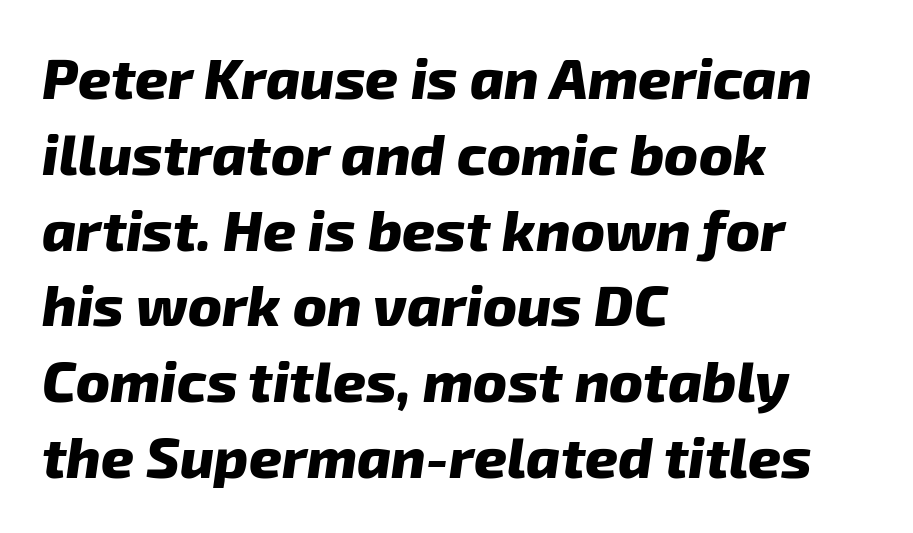
The image shows 57 px heavy type, italic (leaning right); set left-aligned, normal line spacing (1.33x), normal letter spacing, not underlined; low stroke contrast and a medium x-height.
